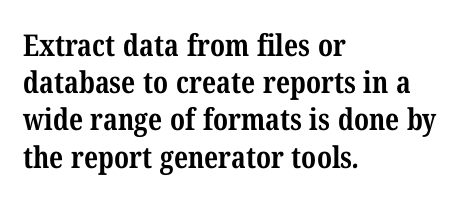
The image shows 30 px bold, condensed serif type; set left-aligned, line spacing 1.24x, normal letter spacing, not underlined; medium stroke contrast and a medium x-height.
